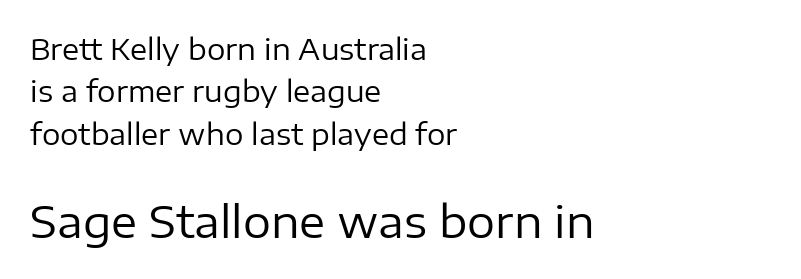
Q: Is the text bold? A: No.
Q: Is the text italic (slanted)? A: No, it is upright.
Q: Is the typeface a serif or a sans-serif typeface? A: Sans-serif.
Q: Is the text underlined? A: No.
Q: How is the paragraph aligned? A: Left-aligned.
Q: Is the spacing between letters normal or unusually wide? A: Normal.
Q: Is the spacing between lines tight, normal or loose? A: Normal.
Q: Which block of text is set in a larger size, the first (top) or the second (bottom)? A: The second (bottom) one.
Q: Width (condensed, normal, or wide)? A: Normal.
Q: Stroke contrast? A: Low.
Q: x-height? A: Medium.
Q: Monospaced? A: No.
